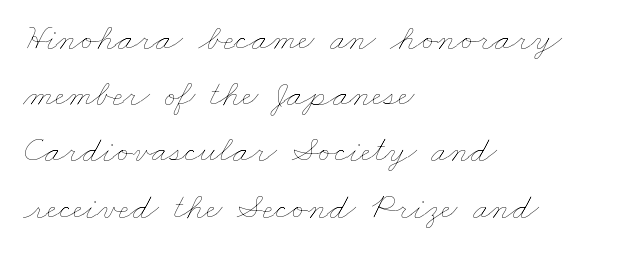
The image shows 37 px thin, wide type; set left-aligned, normal line spacing (1.52x), normal letter spacing, not underlined; low stroke contrast and a small x-height.
